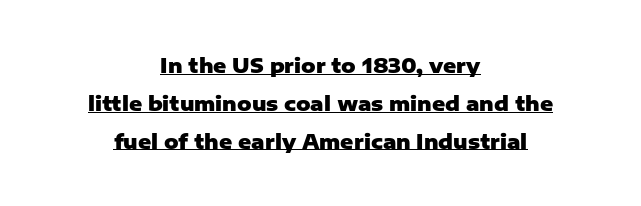
The image shows 20 px bold type, upright; set centered, line spacing 1.89x, normal letter spacing, underlined.
